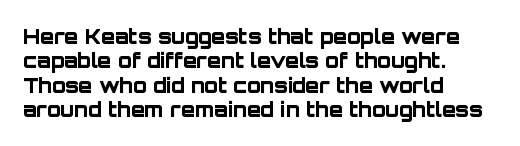
Q: Is the text bold? A: Yes.
Q: Is the text italic (slanted)? A: No, it is upright.
Q: Is the text underlined? A: No.
Q: How is the paragraph aligned? A: Left-aligned.
Q: Is the spacing between letters normal or unusually wide? A: Normal.
